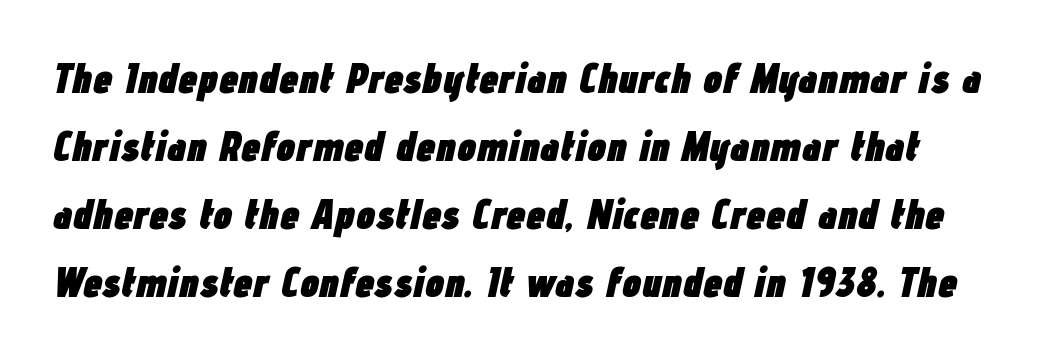
{"italic": "yes", "lean": "right", "slant_degrees": 12, "bold": "yes", "weight": "heavy", "width": "condensed", "stroke_contrast": "low", "x_height": "medium", "monospaced": "no", "underline": "no", "line_spacing": "normal", "line_spacing_ratio": 1.58, "letter_spacing": "normal", "letter_spacing_em": 0.0, "glyph_px": 43}
